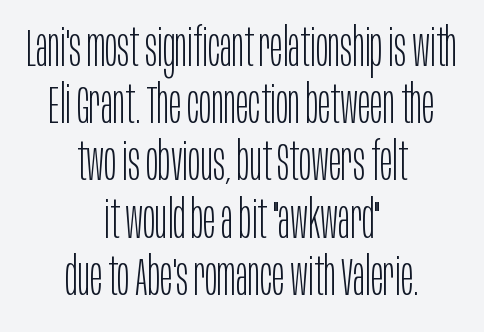
The foot of each line stays bare and open. Successive baselines arrive quickly, one right under another. Heft: none added — not bold. Leftover space on each line is divided equally before and after the words.
